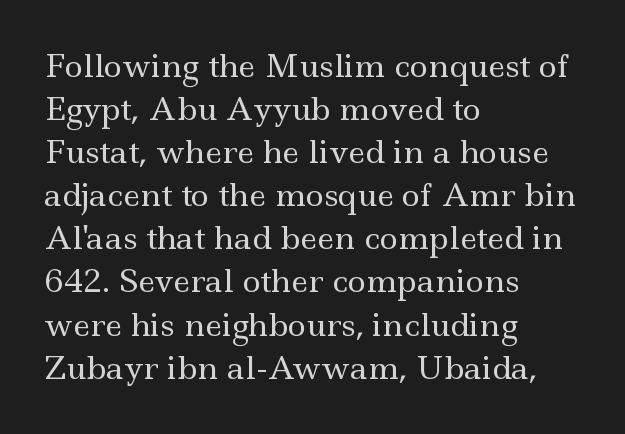
{"serif": "yes", "italic": "no", "bold": "no", "weight": "regular", "width": "wide", "x_height": "small", "monospaced": "no", "underline": "no", "align": "left", "line_spacing": "normal", "line_spacing_ratio": 1.39, "letter_spacing": "normal", "letter_spacing_em": 0.0, "glyph_px": 31}
